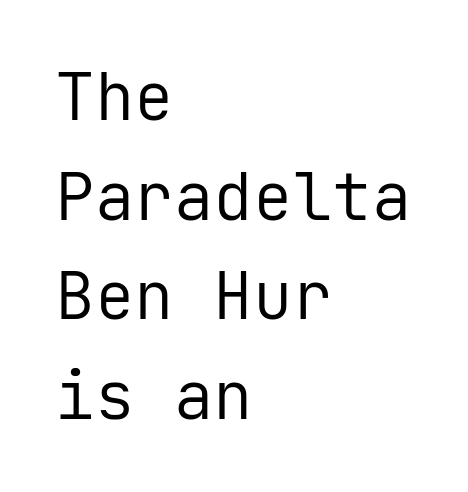
The image shows 66 px regular-weight sans-serif type, upright, monospaced; set left-aligned, normal line spacing (1.51x), normal letter spacing, not underlined; low stroke contrast and a medium x-height.
